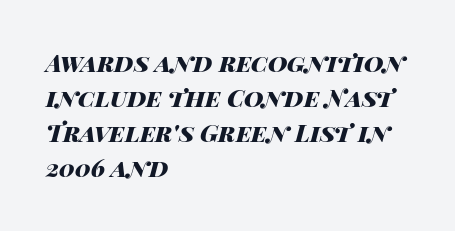
{"italic": "yes", "lean": "right", "slant_degrees": 14, "bold": "yes", "underline": "no", "align": "left", "line_spacing": "normal", "line_spacing_ratio": 1.46, "letter_spacing": "normal", "letter_spacing_em": 0.0, "glyph_px": 24}
